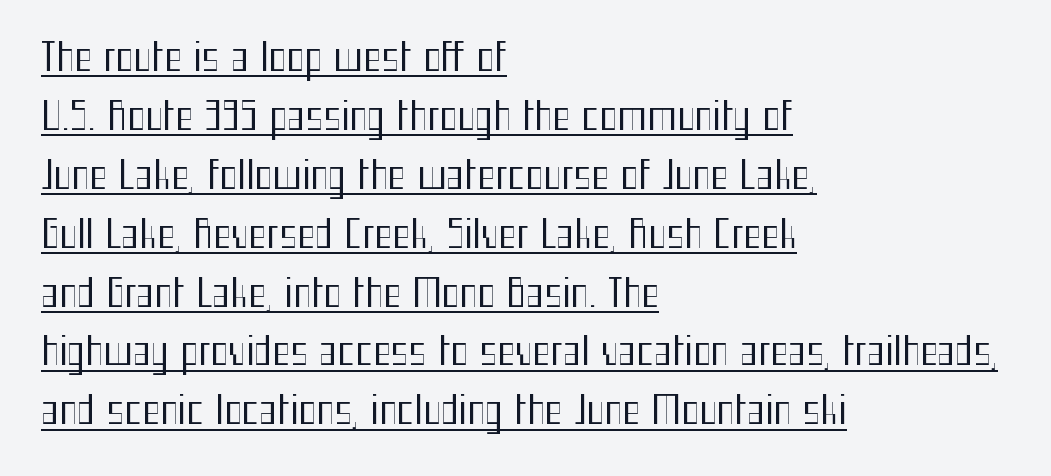
The image shows 38 px regular-weight, condensed sans-serif type, upright; set left-aligned, normal line spacing (1.55x), normal letter spacing, underlined; medium stroke contrast and a medium x-height.
